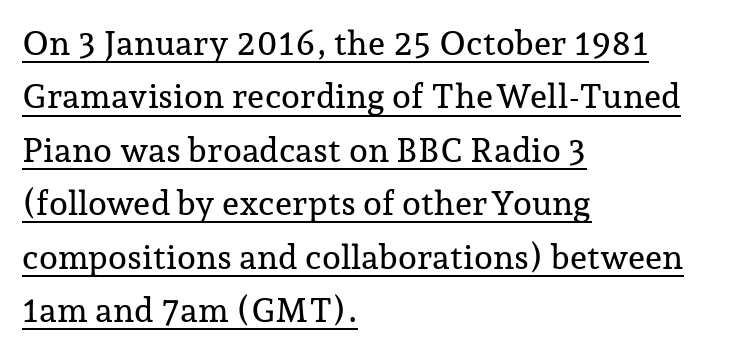
Q: Is the text italic (slanted)? A: No, it is upright.
Q: Is the typeface a serif or a sans-serif typeface? A: Serif.
Q: Is the text underlined? A: Yes.
Q: How is the paragraph aligned? A: Left-aligned.
Q: Is the spacing between letters normal or unusually wide? A: Normal.
Q: Is the spacing between lines tight, normal or loose? A: Normal.
Q: Width (condensed, normal, or wide)? A: Normal.
Q: Stroke contrast? A: Low.
Q: x-height? A: Medium.
Q: Monospaced? A: No.
